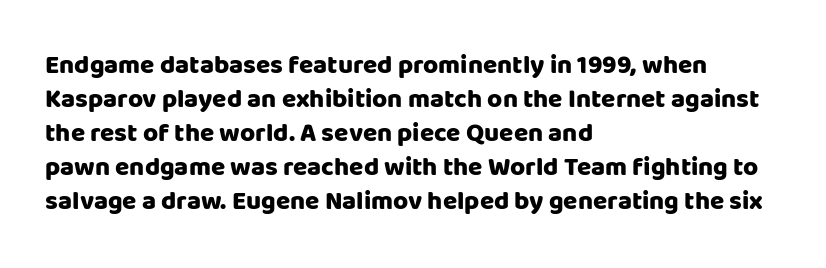
{"italic": "no", "bold": "yes", "underline": "no", "align": "left", "line_spacing": "normal", "line_spacing_ratio": 1.31, "letter_spacing": "normal", "letter_spacing_em": 0.0, "glyph_px": 26}
